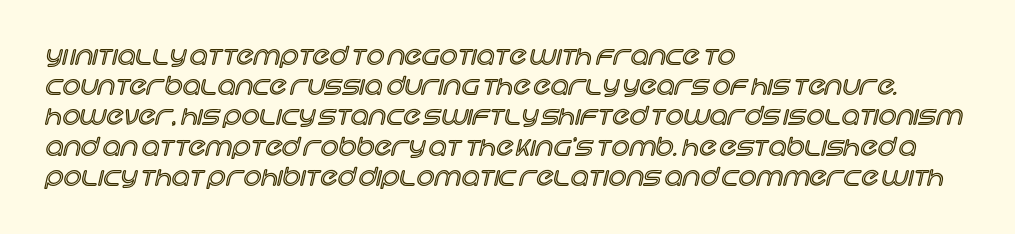
Standard letterfit; no display-style spreading of the glyphs. Does the copy run flush right? No — it runs flush left. Words float on clear page, feet unadorned.
